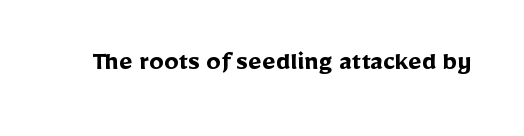
{"serif": "no", "italic": "no", "bold": "yes", "weight": "semibold", "width": "normal", "stroke_contrast": "low", "x_height": "medium", "monospaced": "no", "underline": "no", "letter_spacing": "normal", "letter_spacing_em": 0.0, "glyph_px": 29}
